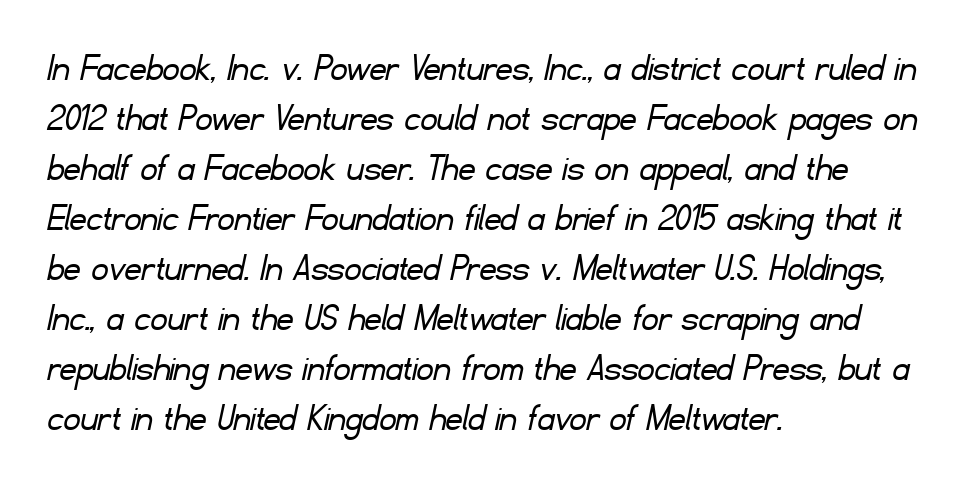
The image shows 41 px light sans-serif type; set left-aligned, line spacing 1.22x, normal letter spacing, not underlined; low stroke contrast and a small x-height.
